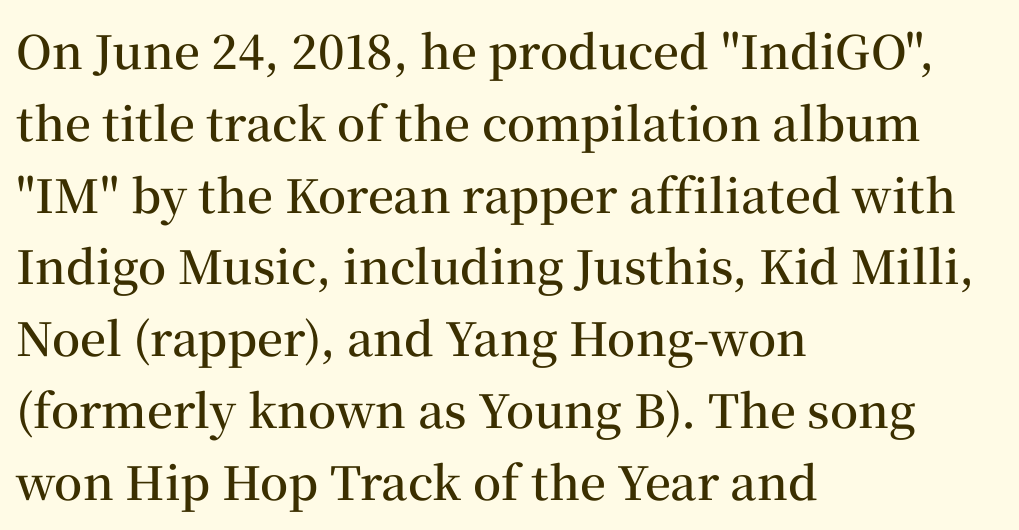
Q: Is the text bold? A: Semi-bold.
Q: Is the text italic (slanted)? A: No, it is upright.
Q: Is the typeface a serif or a sans-serif typeface? A: Serif.
Q: Is the text underlined? A: No.
Q: How is the paragraph aligned? A: Left-aligned.
Q: Is the spacing between letters normal or unusually wide? A: Normal.
Q: Is the spacing between lines tight, normal or loose? A: Normal.
Q: Width (condensed, normal, or wide)? A: Normal.
Q: Stroke contrast? A: Medium.
Q: x-height? A: Medium.
Q: Monospaced? A: No.
